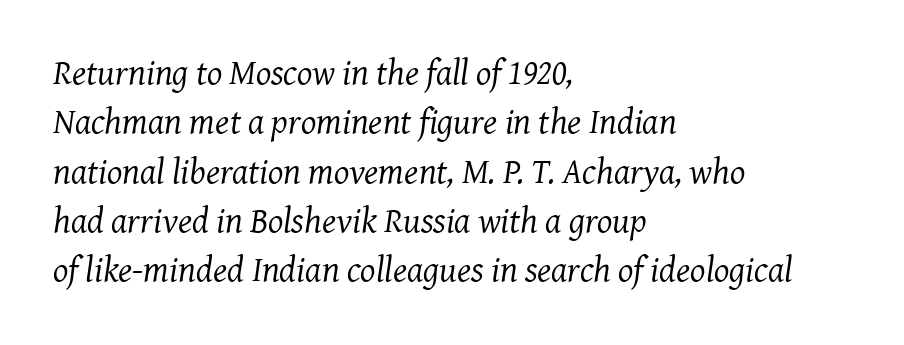
Check the space under the baseline: it is left empty. Every row of glyphs begins at an identical x-position on the left. These lines are rendered in a variable-pitch font. The tracking reads as untouched default to a designer's eye.
